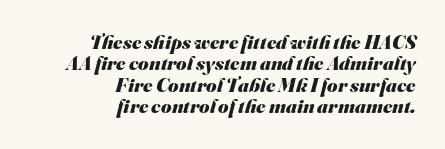
The image shows 20 px bold type; set right-aligned, tight line spacing (1.07x), normal letter spacing, not underlined.
